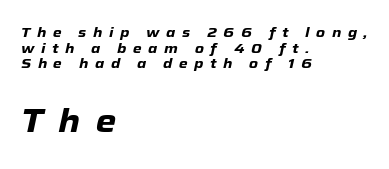
Only glyphs here, with clear space below each row. Whoever set this chose condensed vertical rhythm over breathing room. An italicized treatment has been applied to the whole sample. Which of the two is more prominent by size? The second, at the bottom.
